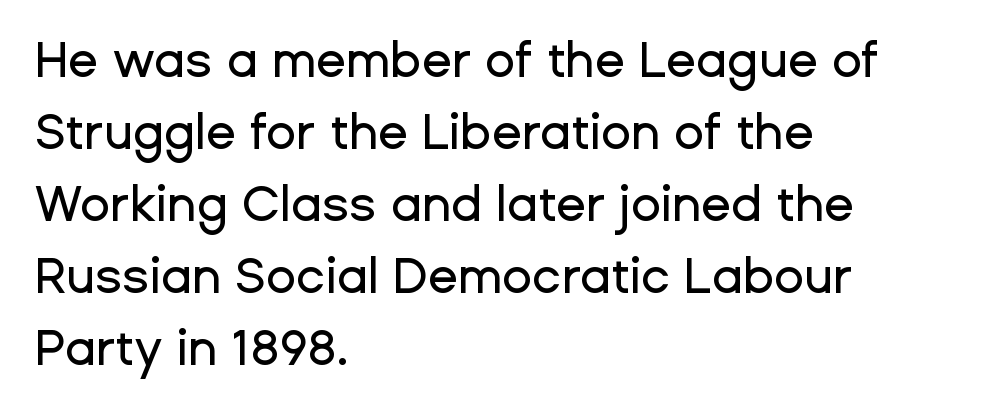
The image shows 49 px sans-serif type, upright; set left-aligned, normal line spacing (1.47x), normal letter spacing, not underlined; low stroke contrast and a medium x-height.
